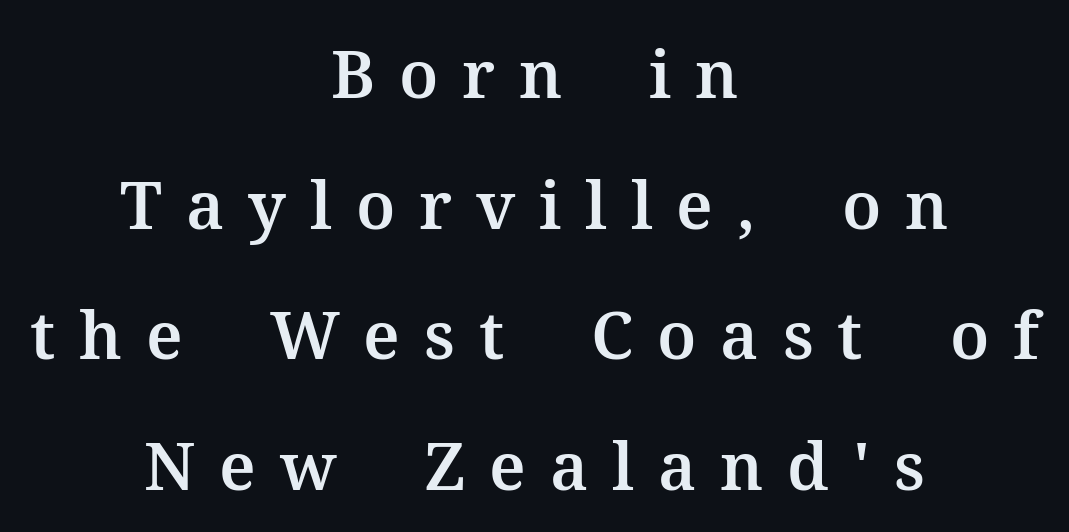
Honestly, the letter spacing is so wide it's the main thing you notice. Little horizontal feet cap the strokes, marking this as serif type. How would I describe the line gaps? Wide and relaxed. Which margin do the lines hug? Neither — every line sits in the middle. These lines are rendered in a variable-pitch font.
